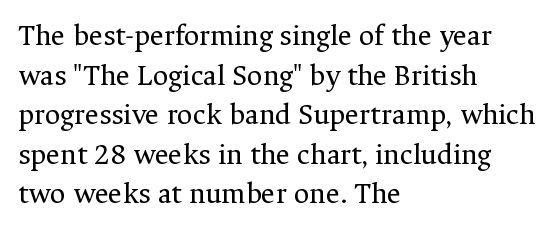
Q: Is the text bold? A: No.
Q: Is the text italic (slanted)? A: No, it is upright.
Q: Is the typeface a serif or a sans-serif typeface? A: Serif.
Q: Is the text underlined? A: No.
Q: How is the paragraph aligned? A: Left-aligned.
Q: Is the spacing between letters normal or unusually wide? A: Normal.
Q: Is the spacing between lines tight, normal or loose? A: Normal.
Q: Width (condensed, normal, or wide)? A: Normal.
Q: Stroke contrast? A: Medium.
Q: x-height? A: Medium.
Q: Monospaced? A: No.
